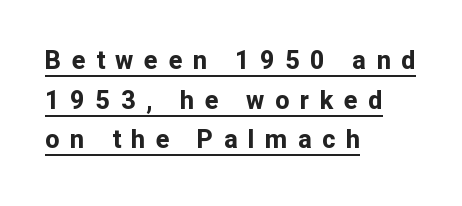
A full-strength bold gives these letters their thick strokes. Baseline-to-baseline distance is the conventional proportion of letter height. Line starts are locked; line ends wander. Underline: present. Compared with typical body copy, the letter spacing here is much looser.
